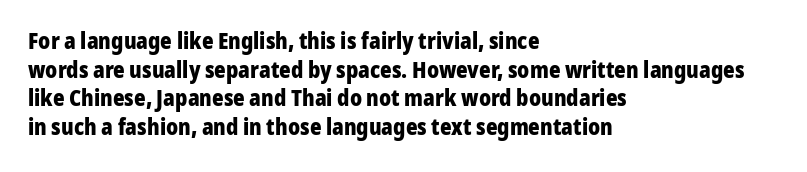
Q: Is the text bold? A: Yes.
Q: Is the text italic (slanted)? A: No, it is upright.
Q: Is the text underlined? A: No.
Q: How is the paragraph aligned? A: Left-aligned.
Q: Is the spacing between letters normal or unusually wide? A: Normal.
Q: Is the spacing between lines tight, normal or loose? A: Normal.
